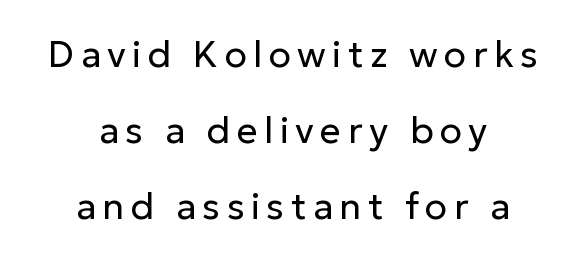
{"serif": "no", "italic": "no", "bold": "no", "weight": "regular", "width": "normal", "stroke_contrast": "low", "x_height": "medium", "monospaced": "no", "underline": "no", "align": "center", "line_spacing": "loose", "line_spacing_ratio": 2.06, "glyph_px": 37}
